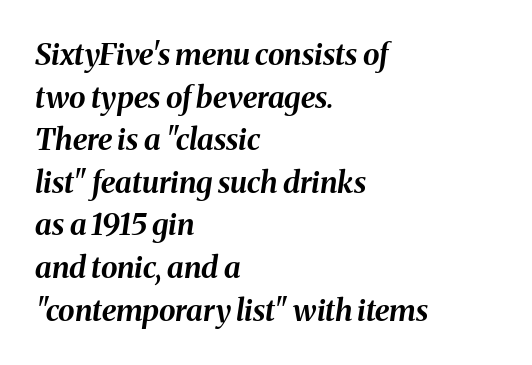
On the weight axis this lands at bold, roughly 700. The compositor pushed each line to the left boundary. Letter spacing: default. The space beneath each line is pristine and unruled.
